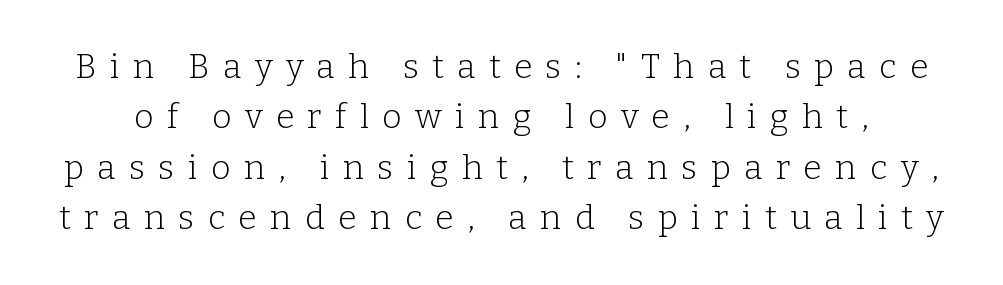
Q: Is the text bold? A: No.
Q: Is the text italic (slanted)? A: No, it is upright.
Q: Is the typeface a serif or a sans-serif typeface? A: Serif.
Q: Is the text underlined? A: No.
Q: Is the spacing between letters normal or unusually wide? A: Unusually wide.
Q: Is the spacing between lines tight, normal or loose? A: Normal.
Q: Width (condensed, normal, or wide)? A: Normal.
Q: Stroke contrast? A: Low.
Q: x-height? A: Medium.
Q: Monospaced? A: No.
